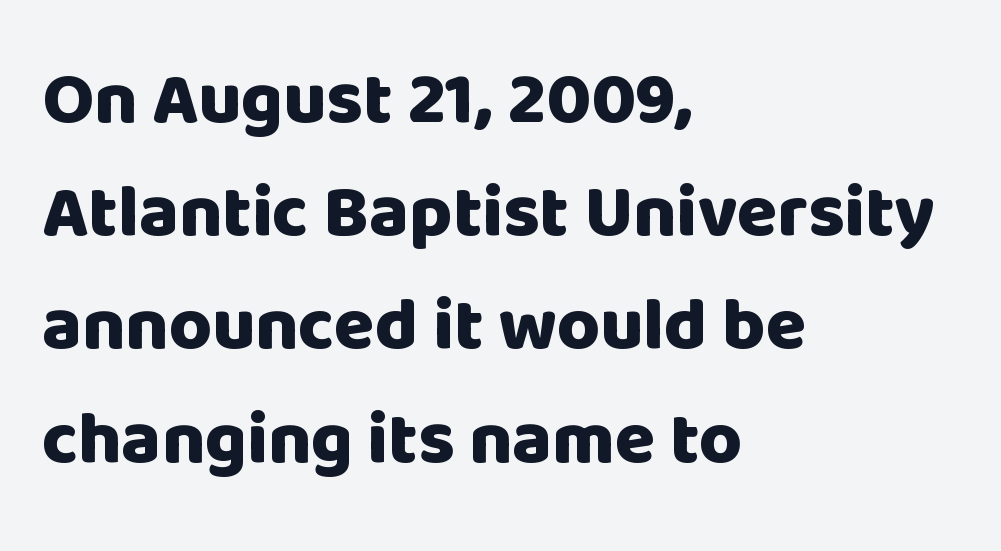
Q: Is the text bold? A: Yes.
Q: Is the text italic (slanted)? A: No, it is upright.
Q: Is the typeface a serif or a sans-serif typeface? A: Sans-serif.
Q: Is the text underlined? A: No.
Q: How is the paragraph aligned? A: Left-aligned.
Q: Is the spacing between letters normal or unusually wide? A: Normal.
Q: Is the spacing between lines tight, normal or loose? A: Normal.
Q: Width (condensed, normal, or wide)? A: Normal.
Q: Stroke contrast? A: Low.
Q: x-height? A: Large.
Q: Monospaced? A: No.
